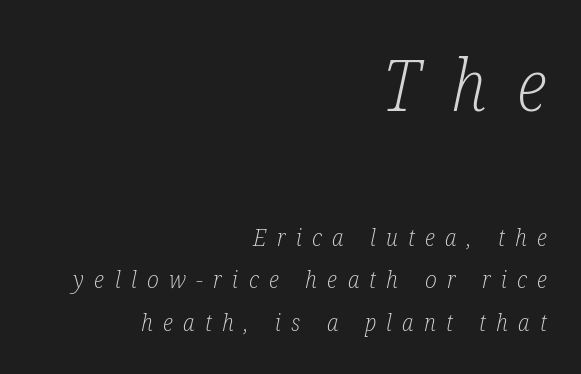
Loose tracking; the words dissolve into strings of separated letters. The lines are quadded right. Stem width sits at or under what a default text font uses. Size contrast runs from large at the top to small at the bottom. Slant detected: the letters are inclined.
